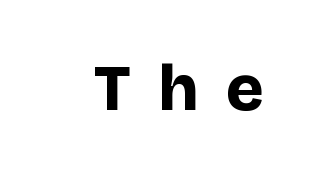
The image shows 64 px bold sans-serif type, upright; set unusually wide letter spacing (+0.43 em), not underlined; low stroke contrast and a large x-height.
